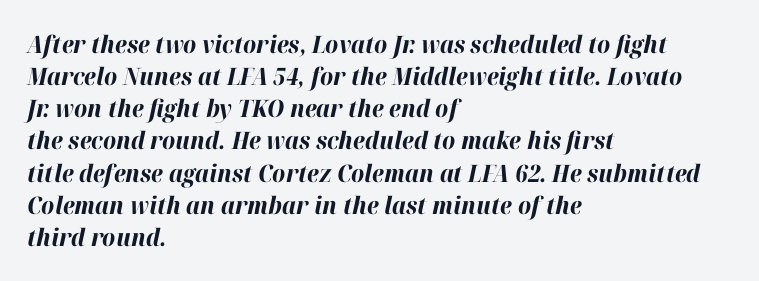
Quick note: interline space is typical. Weight: bold. These lines were composed using italics. This sample uses plain, unmodified letter spacing.
